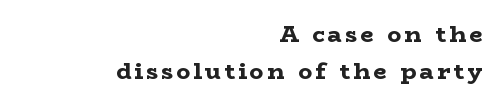
The image shows 23 px bold type, upright; set right-aligned, normal line spacing (1.61x), not underlined.
